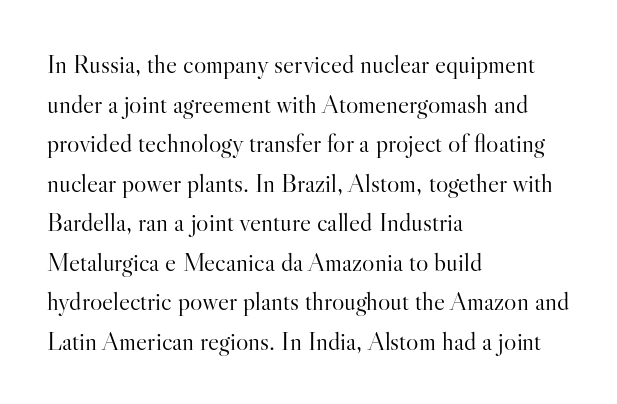
Q: Is the text bold? A: No.
Q: Is the text italic (slanted)? A: No, it is upright.
Q: Is the text underlined? A: No.
Q: How is the paragraph aligned? A: Left-aligned.
Q: Is the spacing between letters normal or unusually wide? A: Normal.
Q: Is the spacing between lines tight, normal or loose? A: Normal.
